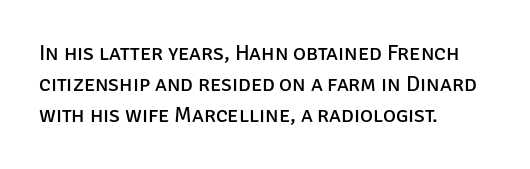
The words here are not underlined. Default kerning and tracking; the words read as compact shapes. The paragraph shown leans on its left margin. Posture: straight, roman, zero tilt. Vertical stems look standard width or narrower in stroke. Vertical spacing — default.
